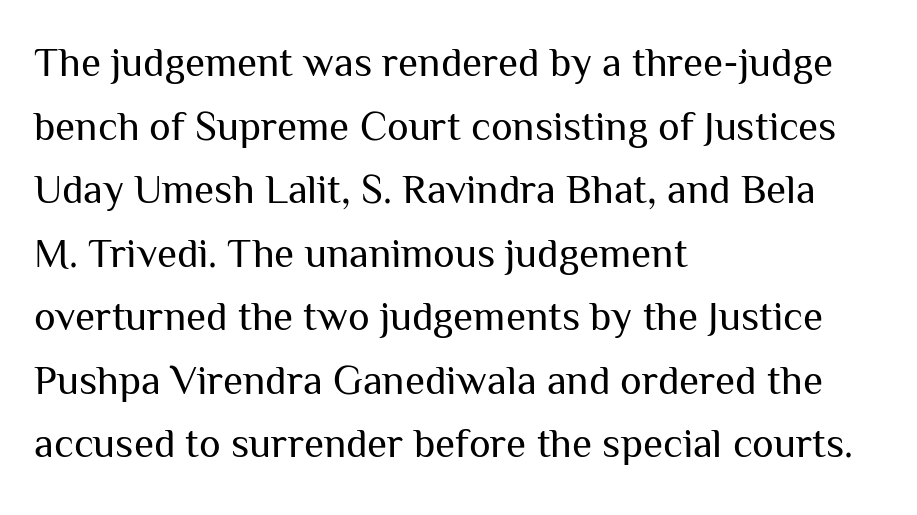
The gaps between neighbouring characters are ordinary and unremarkable. Quick note: interline space is typical. This reads as an unemphasized weight, regular at the heaviest. Reading down the block, your eye returns to a fixed left position each line.
